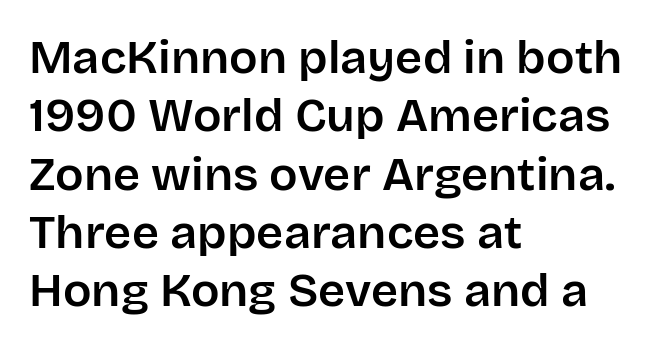
{"serif": "no", "italic": "no", "width": "normal", "stroke_contrast": "low", "x_height": "large", "monospaced": "no", "underline": "no", "align": "left", "line_spacing_ratio": 1.24, "letter_spacing": "normal", "letter_spacing_em": 0.0, "glyph_px": 47}
